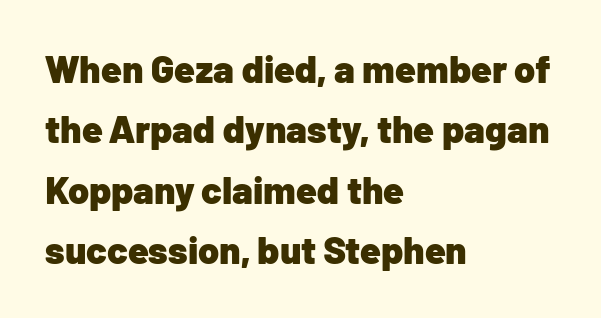
Q: Is the text bold? A: Yes.
Q: Is the text italic (slanted)? A: No, it is upright.
Q: Is the typeface a serif or a sans-serif typeface? A: Sans-serif.
Q: Is the text underlined? A: No.
Q: How is the paragraph aligned? A: Left-aligned.
Q: Is the spacing between letters normal or unusually wide? A: Normal.
Q: Is the spacing between lines tight, normal or loose? A: Normal.
Q: Width (condensed, normal, or wide)? A: Normal.
Q: Stroke contrast? A: Low.
Q: x-height? A: Medium.
Q: Monospaced? A: No.
